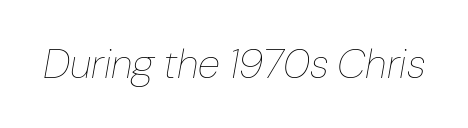
The image shows 41 px thin type, italic (leaning right); set normal letter spacing, not underlined; low stroke contrast and a medium x-height.
